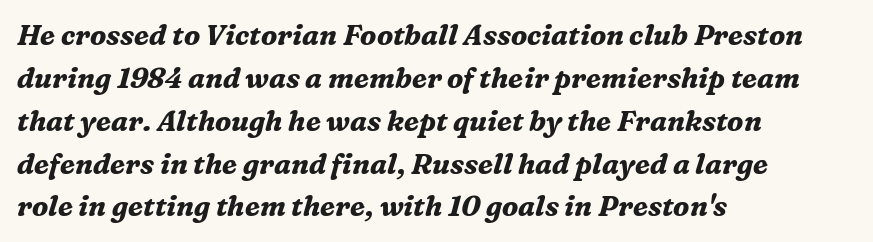
Glance below the letters and you will spot only blank space. Are there feet on the stems? There are — it's a serif. The leading is moderate, giving the passage an even texture. Posture: slanted. The rag falls on the right side of this text block.
